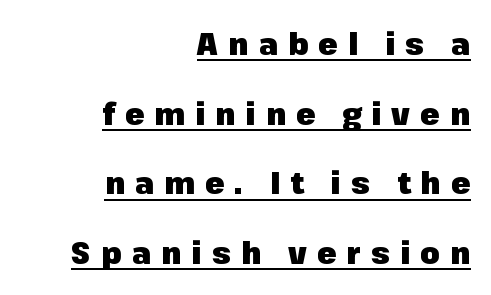
{"serif": "no", "italic": "no", "bold": "yes", "weight": "heavy", "width": "normal", "stroke_contrast": "low", "x_height": "medium", "monospaced": "no", "underline": "yes", "align": "right", "line_spacing": "loose", "line_spacing_ratio": 2.25, "letter_spacing": "wide", "letter_spacing_em": 0.33, "glyph_px": 31}
